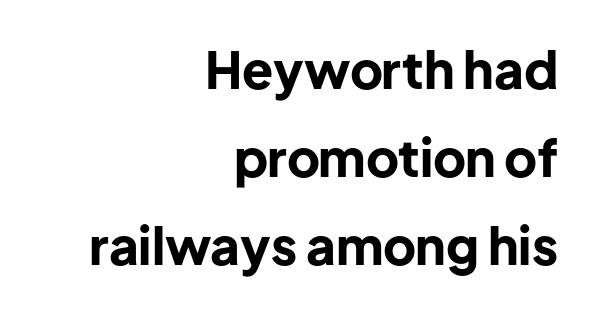
{"serif": "no", "italic": "no", "bold": "yes", "weight": "bold", "width": "normal", "stroke_contrast": "low", "x_height": "medium", "monospaced": "no", "underline": "no", "align": "right", "line_spacing_ratio": 1.73, "letter_spacing": "normal", "letter_spacing_em": 0.0, "glyph_px": 51}
